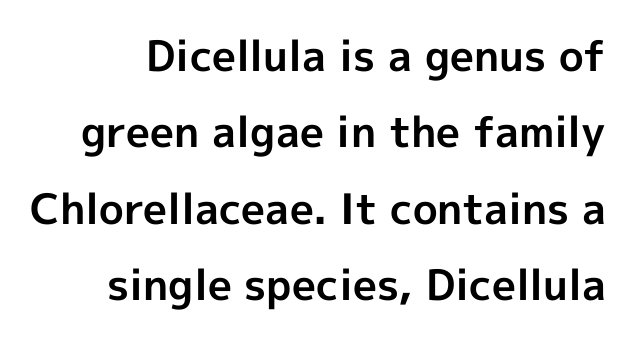
Just letters on the line, the space beneath them empty. Inter-character spacing is left at the font's built-in metrics. A typesetter would call this proportional, since set widths differ per character. The rendering shows plain stroke endings on the letterforms — a sans-serif design. Italic: no, the glyphs are upright roman. Heft: maximum for text — a bold.
